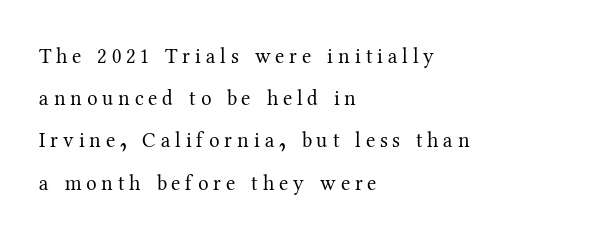
Q: Is the text bold? A: No.
Q: Is the text italic (slanted)? A: No, it is upright.
Q: Is the text underlined? A: No.
Q: How is the paragraph aligned? A: Left-aligned.
Q: Is the spacing between letters normal or unusually wide? A: Unusually wide.
Q: Is the spacing between lines tight, normal or loose? A: Loose.
